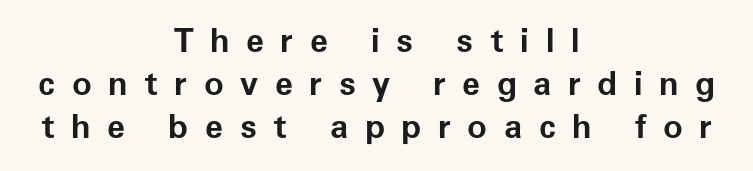
Q: Is the text bold? A: Yes.
Q: Is the text italic (slanted)? A: No, it is upright.
Q: Is the typeface a serif or a sans-serif typeface? A: Sans-serif.
Q: Is the text underlined? A: No.
Q: How is the paragraph aligned? A: Centered.
Q: Is the spacing between letters normal or unusually wide? A: Unusually wide.
Q: Is the spacing between lines tight, normal or loose? A: Normal.
Q: Width (condensed, normal, or wide)? A: Normal.
Q: Stroke contrast? A: Low.
Q: x-height? A: Medium.
Q: Monospaced? A: No.
